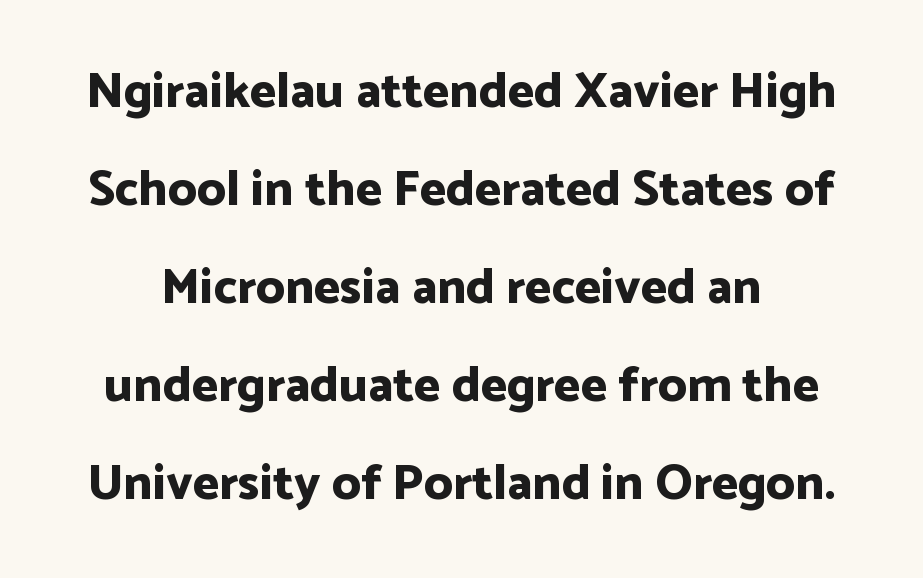
{"serif": "no", "italic": "no", "bold": "yes", "weight": "bold", "width": "normal", "stroke_contrast": "low", "x_height": "medium", "monospaced": "no", "underline": "no", "line_spacing": "loose", "line_spacing_ratio": 1.96, "letter_spacing": "normal", "letter_spacing_em": 0.0, "glyph_px": 50}
